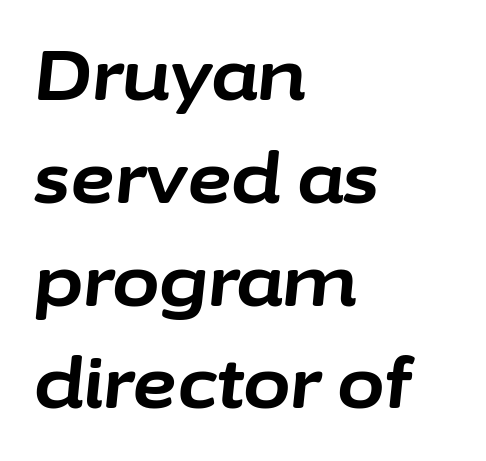
The image shows 69 px bold type, italic (leaning right); set left-aligned, normal line spacing (1.49x), normal letter spacing, not underlined; low stroke contrast and a medium x-height.
